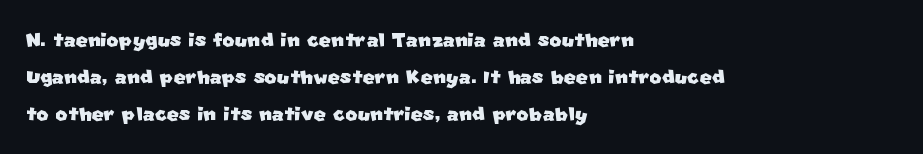
The image shows 26 px text type; set left-aligned, normal line spacing (1.43x), normal letter spacing, not underlined.
